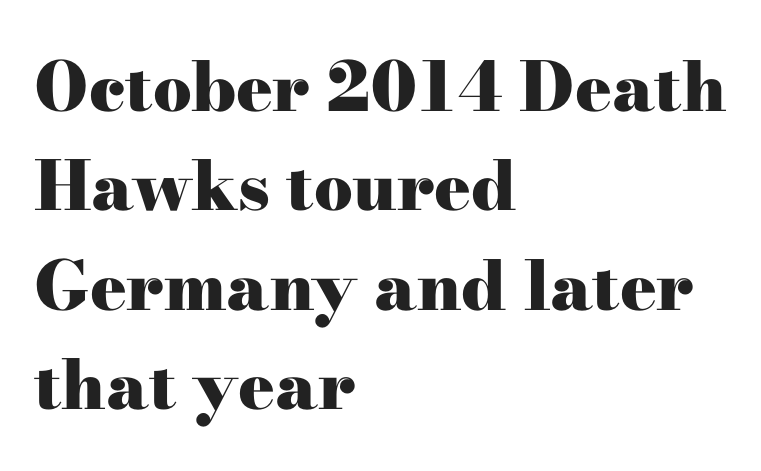
The image shows 68 px heavy, wide serif type, upright; set left-aligned, normal line spacing (1.46x), normal letter spacing, not underlined; high stroke contrast and a small x-height.
